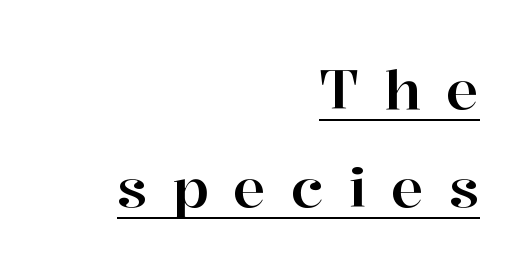
The image shows 55 px serif type, upright; set right-aligned, line spacing 1.79x, unusually wide letter spacing (+0.45 em), underlined; high stroke contrast and a medium x-height.
